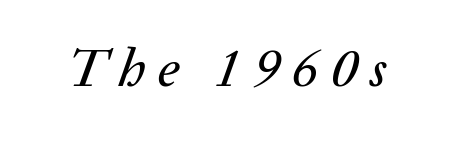
The image shows 54 px text type, italic (leaning right); set unusually wide letter spacing (+0.23 em), not underlined; medium stroke contrast and a medium x-height.
